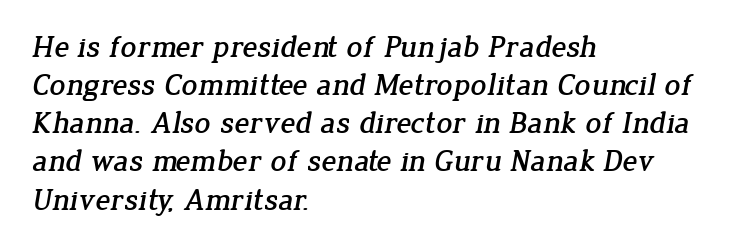
{"serif": "yes", "width": "normal", "stroke_contrast": "low", "x_height": "medium", "monospaced": "no", "underline": "no", "align": "left", "line_spacing_ratio": 1.23, "letter_spacing": "normal", "letter_spacing_em": 0.0, "glyph_px": 31}
